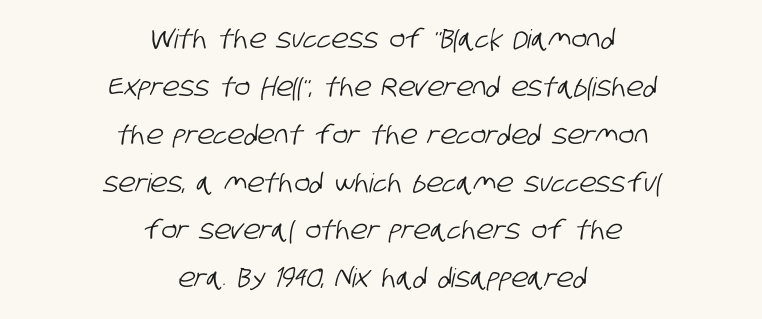
{"underline": "no", "align": "center", "line_spacing_ratio": 1.84, "letter_spacing": "normal", "letter_spacing_em": 0.0, "glyph_px": 26}
